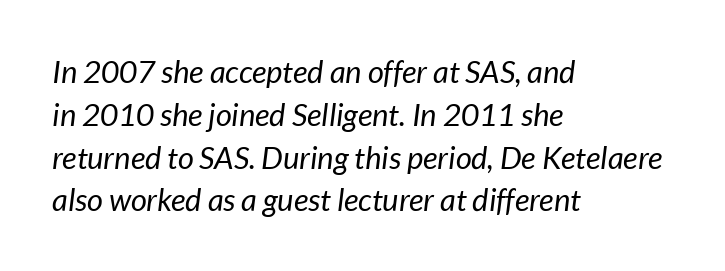
The image shows 31 px regular-weight type, italic (leaning right); set left-aligned, normal line spacing (1.38x), normal letter spacing, not underlined; low stroke contrast and a medium x-height.
